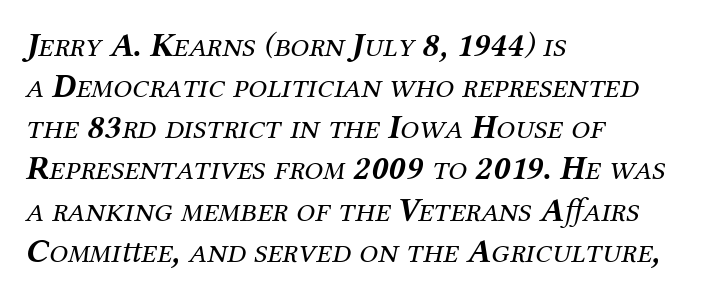
The image shows 34 px regular-weight serif type, italic (leaning right); set left-aligned, line spacing 1.21x, normal letter spacing, not underlined; medium stroke contrast and a medium x-height.
